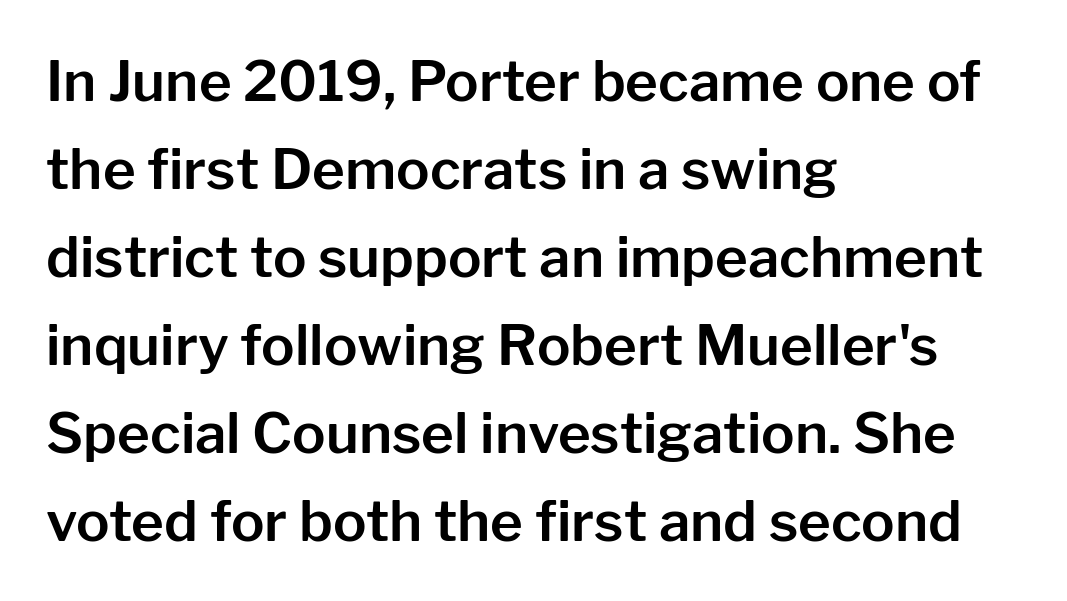
The image shows 56 px sans-serif type, upright; set left-aligned, normal line spacing (1.57x), normal letter spacing, not underlined; low stroke contrast and a medium x-height.
